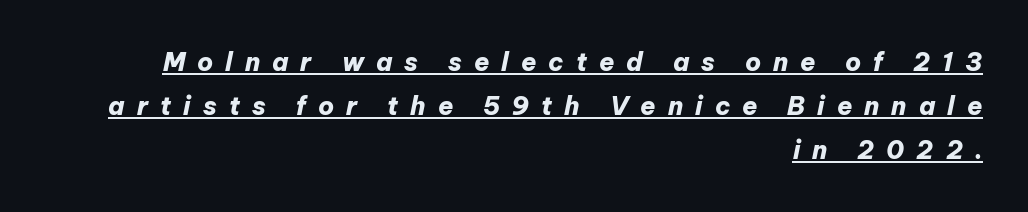
{"italic": "yes", "lean": "right", "slant_degrees": 12, "bold": "yes", "underline": "yes", "align": "right", "line_spacing_ratio": 1.76, "letter_spacing": "wide", "letter_spacing_em": 0.48, "glyph_px": 25}
